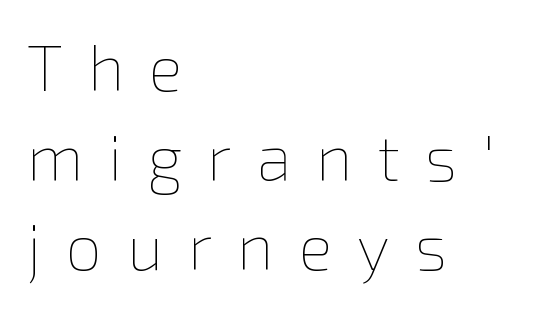
{"italic": "no", "bold": "no", "weight": "thin", "width": "normal", "stroke_contrast": "low", "x_height": "medium", "monospaced": "no", "underline": "no", "align": "left", "line_spacing": "normal", "line_spacing_ratio": 1.4, "letter_spacing": "wide", "letter_spacing_em": 0.39, "glyph_px": 64}
